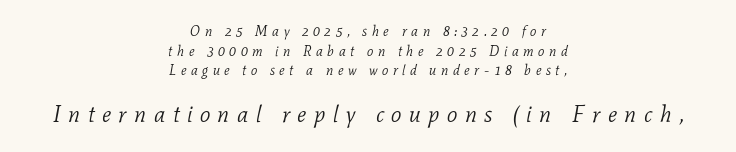
The image shows 23 px text type, italic (leaning right); set centered, normal line spacing (1.4x), unusually wide letter spacing (+0.32 em), not underlined; the second (bottom) block is 1.64x larger.
